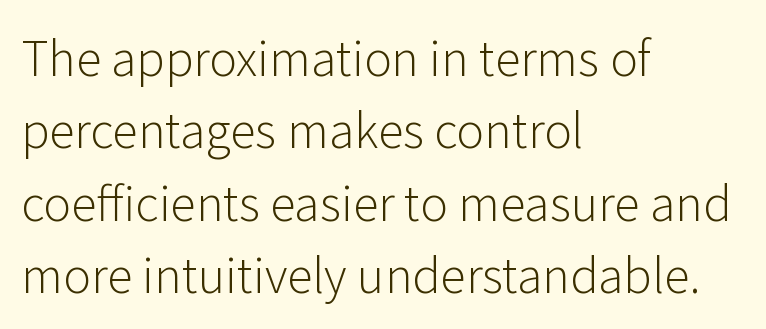
The image shows 47 px light sans-serif type, upright; set left-aligned, normal line spacing (1.54x), normal letter spacing, not underlined; low stroke contrast and a medium x-height.
